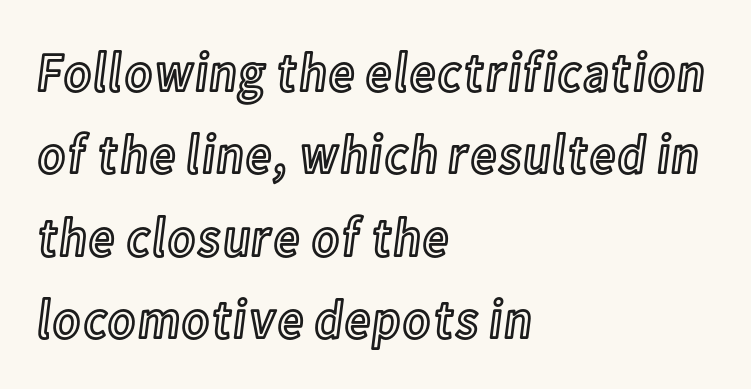
{"width": "condensed", "x_height": "medium", "monospaced": "no", "underline": "no", "align": "left", "line_spacing": "normal", "line_spacing_ratio": 1.47, "letter_spacing": "normal", "letter_spacing_em": 0.0, "glyph_px": 56}
